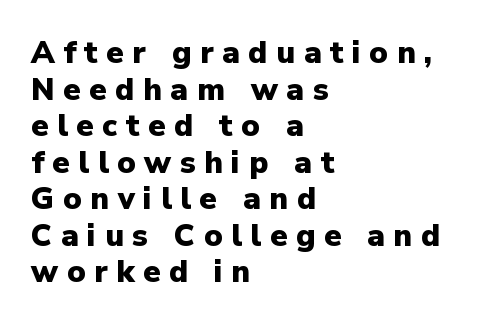
Q: Is the text bold? A: Yes.
Q: Is the text italic (slanted)? A: No, it is upright.
Q: Is the typeface a serif or a sans-serif typeface? A: Sans-serif.
Q: Is the text underlined? A: No.
Q: How is the paragraph aligned? A: Left-aligned.
Q: Is the spacing between letters normal or unusually wide? A: Unusually wide.
Q: Width (condensed, normal, or wide)? A: Normal.
Q: Stroke contrast? A: Low.
Q: x-height? A: Medium.
Q: Monospaced? A: No.
